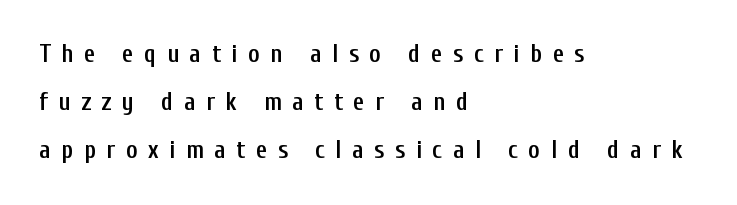
These lines stand farther apart than default settings would place them. Tracking here is generous; glyphs stand well apart from one another. Notice how the passage keeps a crisp vertical edge on the left only. Posture: straight, roman, zero tilt. Emphasis by weight is partial: semibold.
